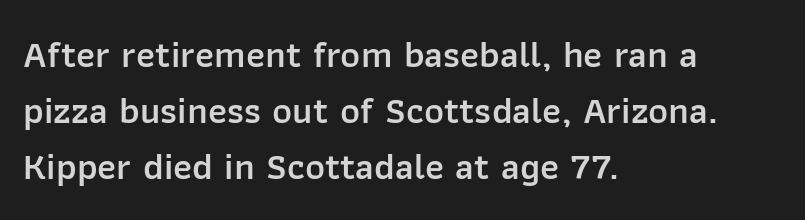
The image shows 38 px semibold sans-serif type, upright; set left-aligned, normal line spacing (1.47x), normal letter spacing, not underlined; low stroke contrast and a medium x-height.
